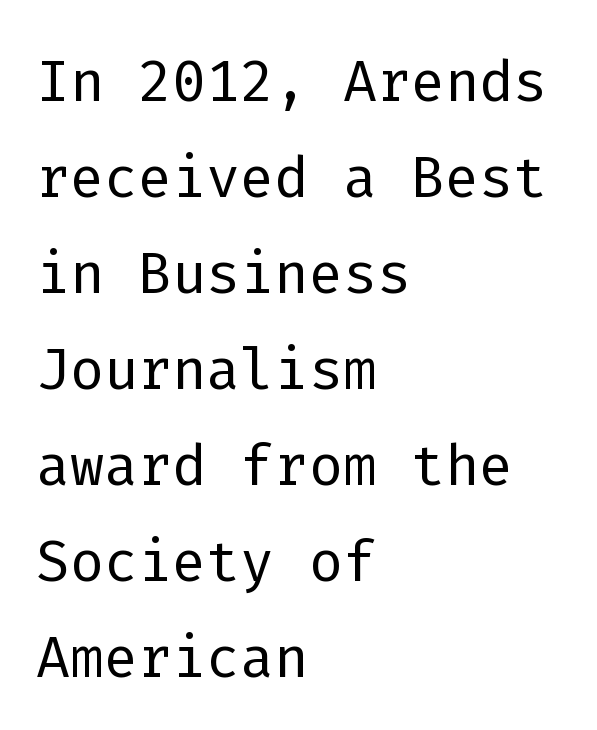
The image shows 80 px light sans-serif type, upright, monospaced; set left-aligned, line spacing 1.2x, normal letter spacing, not underlined; low stroke contrast and a medium x-height.
